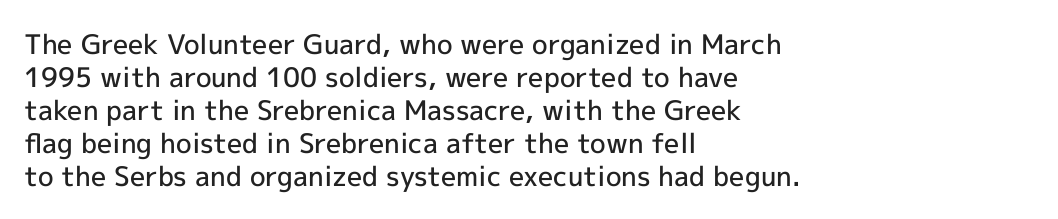
The image shows 27 px text type, upright; set left-aligned, line spacing 1.22x, normal letter spacing, not underlined.
